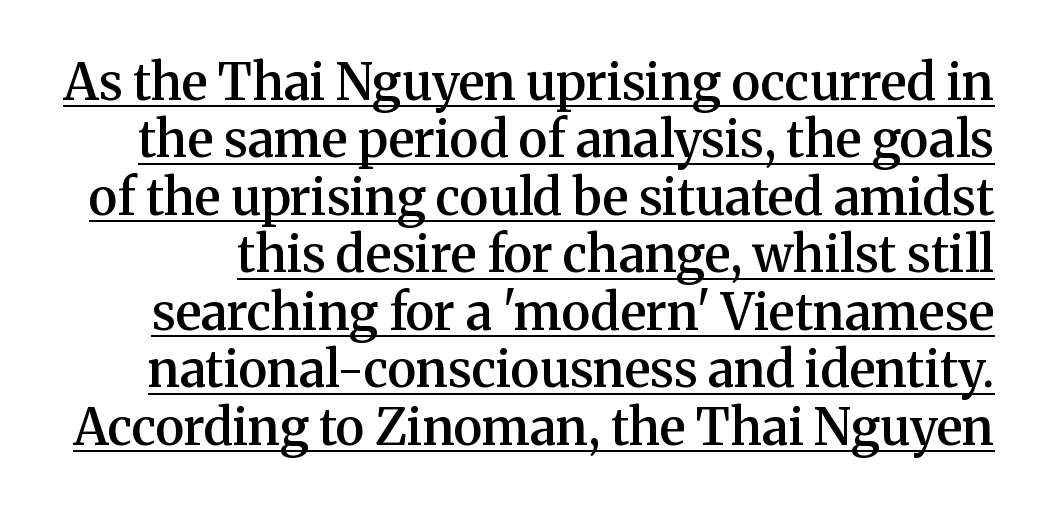
{"serif": "yes", "italic": "no", "bold": "semi", "weight": "semibold", "width": "normal", "stroke_contrast": "medium", "x_height": "medium", "monospaced": "no", "underline": "yes", "line_spacing": "tight", "line_spacing_ratio": 1.15, "letter_spacing": "normal", "letter_spacing_em": 0.0, "glyph_px": 50}
